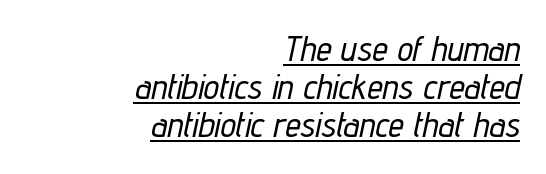
{"italic": "yes", "lean": "right", "slant_degrees": 12, "width": "condensed", "stroke_contrast": "low", "x_height": "medium", "monospaced": "no", "underline": "yes", "align": "right", "line_spacing": "tight", "line_spacing_ratio": 1.09, "letter_spacing": "normal", "letter_spacing_em": 0.0, "glyph_px": 35}
